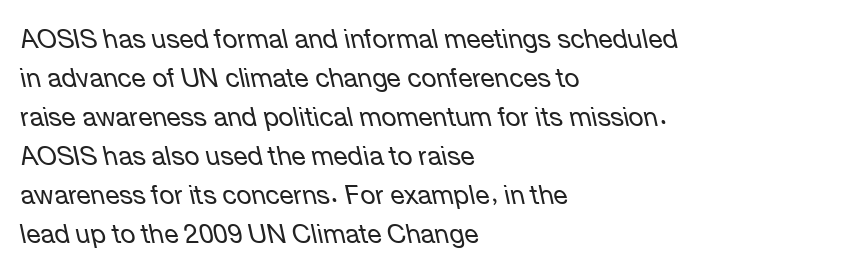
A classic flush-left, rag-right setting is used for this passage. The face used here is rendered with its standard letterfit. A bare baseline throughout the passage. No letter is thick-stroked: the sample isn't bold. Slanted lettering throughout. Is there much room between lines? A standard amount, neither cramped nor airy.
